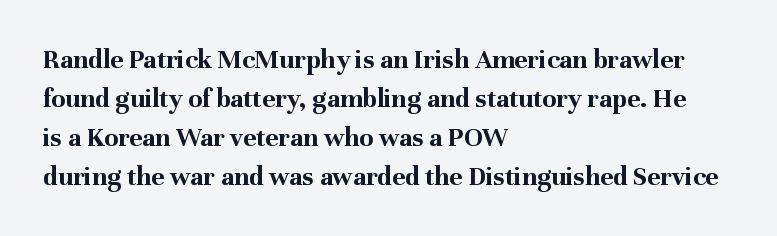
The image shows 28 px bold serif type, upright; set left-aligned, normal line spacing (1.39x), normal letter spacing, not underlined; medium stroke contrast and a medium x-height.
